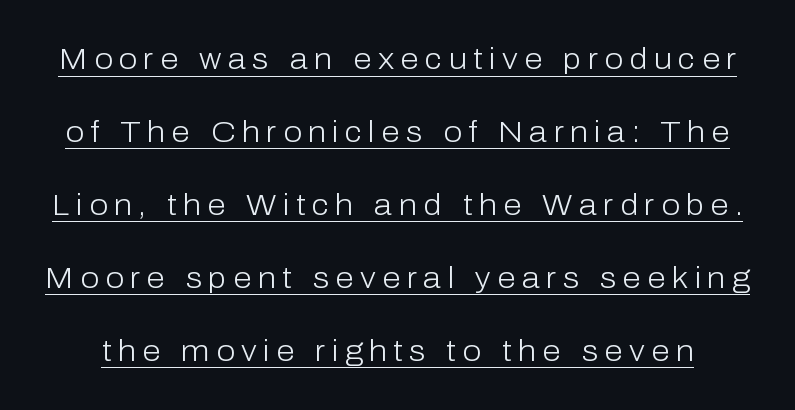
Q: Is the text bold? A: No.
Q: Is the text italic (slanted)? A: No, it is upright.
Q: Is the typeface a serif or a sans-serif typeface? A: Sans-serif.
Q: Is the text underlined? A: Yes.
Q: Is the spacing between letters normal or unusually wide? A: Unusually wide.
Q: Is the spacing between lines tight, normal or loose? A: Loose.
Q: Width (condensed, normal, or wide)? A: Normal.
Q: Stroke contrast? A: Low.
Q: x-height? A: Medium.
Q: Monospaced? A: No.
